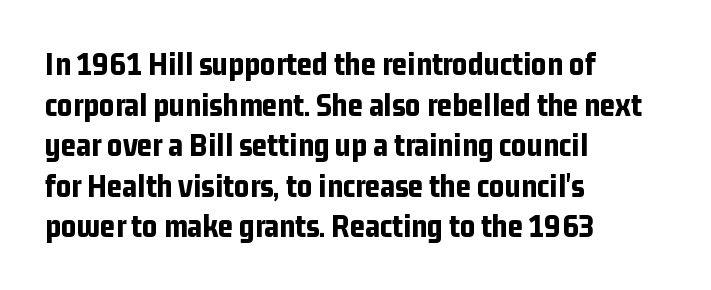
Q: Is the text bold? A: Yes.
Q: Is the text italic (slanted)? A: No, it is upright.
Q: Is the typeface a serif or a sans-serif typeface? A: Sans-serif.
Q: Is the text underlined? A: No.
Q: How is the paragraph aligned? A: Left-aligned.
Q: Is the spacing between letters normal or unusually wide? A: Normal.
Q: Width (condensed, normal, or wide)? A: Condensed.
Q: Stroke contrast? A: Low.
Q: x-height? A: Medium.
Q: Monospaced? A: No.
